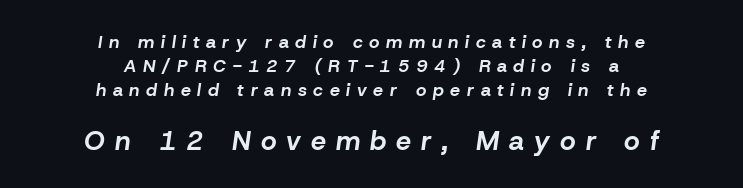
The image shows 27 px bold type, italic (leaning right); set centered, normal line spacing (1.32x), unusually wide letter spacing (+0.37 em), not underlined; the second (bottom) block is 1.5x larger.
